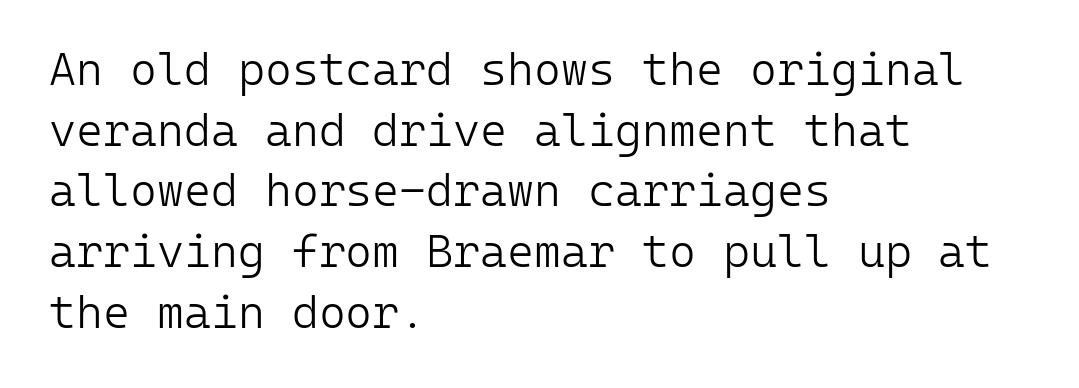
Q: Is the text bold? A: No.
Q: Is the text italic (slanted)? A: No, it is upright.
Q: Is the typeface a serif or a sans-serif typeface? A: Sans-serif.
Q: Is the text underlined? A: No.
Q: How is the paragraph aligned? A: Left-aligned.
Q: Is the spacing between letters normal or unusually wide? A: Normal.
Q: Is the spacing between lines tight, normal or loose? A: Normal.
Q: Width (condensed, normal, or wide)? A: Normal.
Q: Stroke contrast? A: Low.
Q: x-height? A: Medium.
Q: Monospaced? A: Yes.
